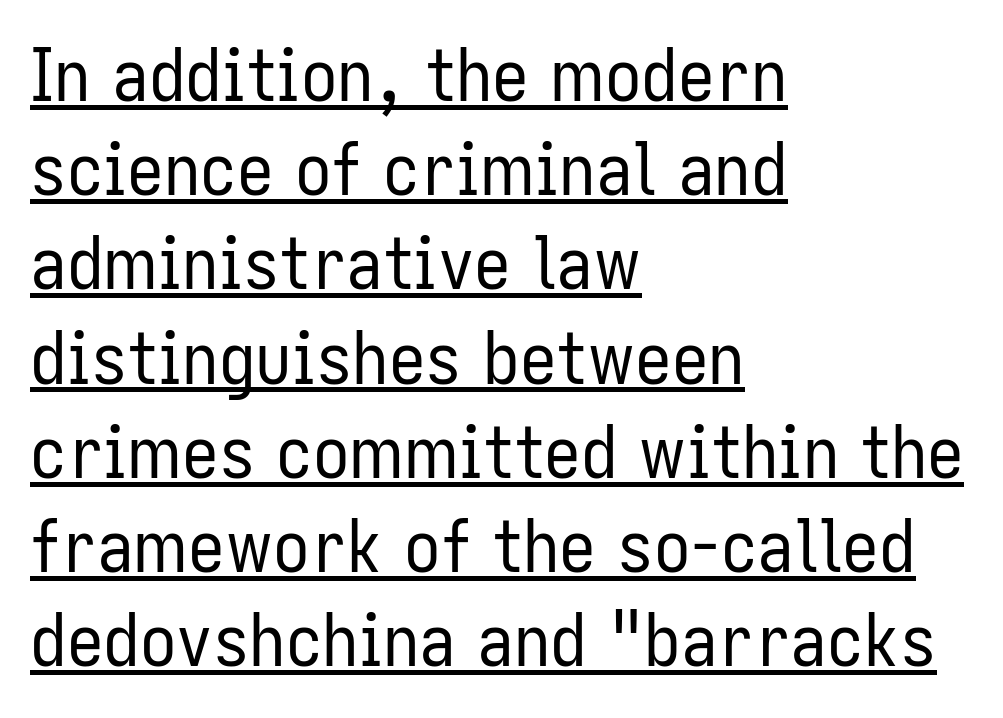
Q: Is the text bold? A: No.
Q: Is the text italic (slanted)? A: No, it is upright.
Q: Is the typeface a serif or a sans-serif typeface? A: Sans-serif.
Q: Is the text underlined? A: Yes.
Q: How is the paragraph aligned? A: Left-aligned.
Q: Is the spacing between letters normal or unusually wide? A: Normal.
Q: Is the spacing between lines tight, normal or loose? A: Normal.
Q: Width (condensed, normal, or wide)? A: Condensed.
Q: Stroke contrast? A: Low.
Q: x-height? A: Medium.
Q: Monospaced? A: No.
